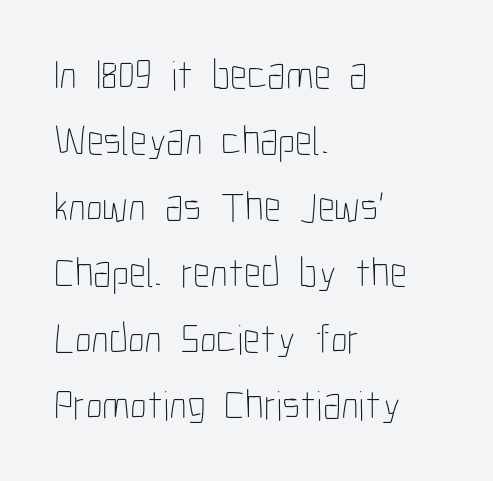
{"italic": "no", "bold": "no", "weight": "thin", "width": "condensed", "stroke_contrast": "low", "x_height": "medium", "monospaced": "no", "underline": "no", "align": "left", "line_spacing": "normal", "line_spacing_ratio": 1.57, "letter_spacing": "normal", "letter_spacing_em": 0.0, "glyph_px": 42}
